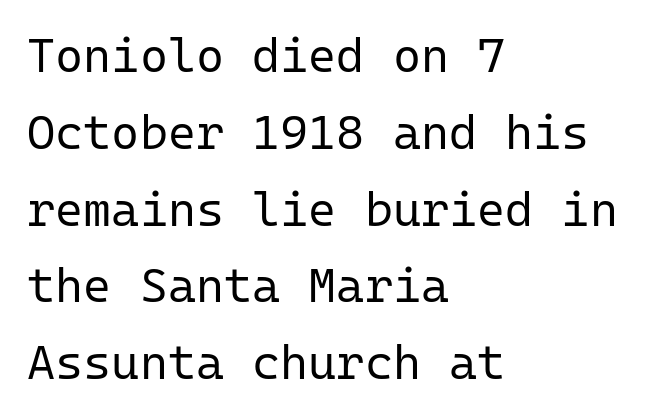
Q: Is the text bold? A: No.
Q: Is the text italic (slanted)? A: No, it is upright.
Q: Is the typeface a serif or a sans-serif typeface? A: Sans-serif.
Q: Is the text underlined? A: No.
Q: How is the paragraph aligned? A: Left-aligned.
Q: Is the spacing between letters normal or unusually wide? A: Normal.
Q: Is the spacing between lines tight, normal or loose? A: Normal.
Q: Width (condensed, normal, or wide)? A: Normal.
Q: Stroke contrast? A: Low.
Q: x-height? A: Medium.
Q: Monospaced? A: Yes.
